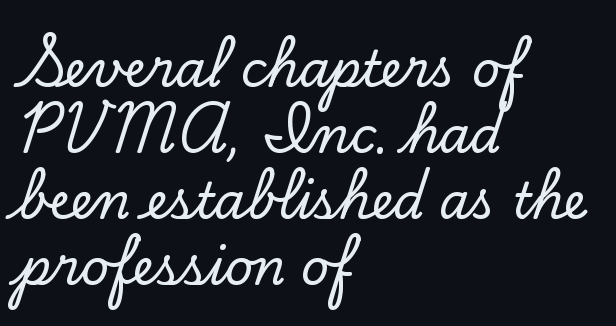
Notice how the passage keeps a crisp vertical edge on the left only. Whoever set this chose a conventional vertical rhythm. Any mark beneath the type? The region is blank. Spacing between characters is what you'd get straight out of the box. Looks like regular typesetting: each glyph gets only the width it needs.
